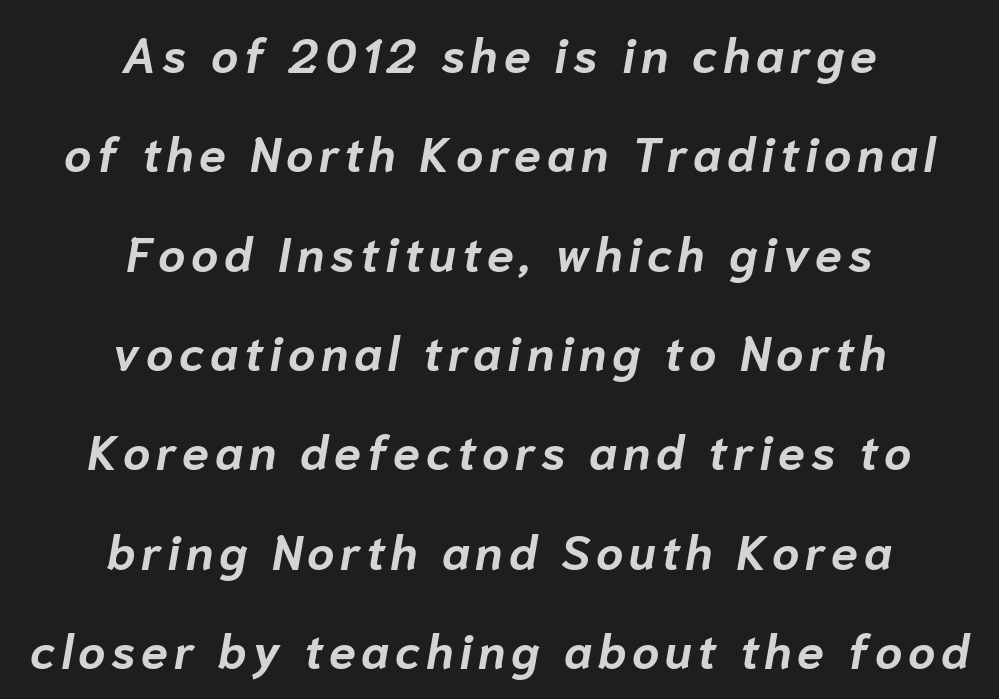
{"italic": "yes", "lean": "right", "slant_degrees": 10, "bold": "yes", "weight": "bold", "width": "normal", "stroke_contrast": "low", "x_height": "medium", "monospaced": "no", "underline": "no", "align": "center", "line_spacing": "loose", "line_spacing_ratio": 2.07, "glyph_px": 48}
